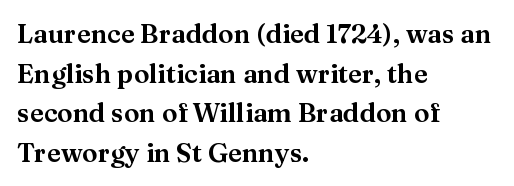
{"italic": "no", "underline": "no", "align": "left", "line_spacing": "normal", "line_spacing_ratio": 1.52, "letter_spacing": "normal", "letter_spacing_em": 0.0, "glyph_px": 26}
